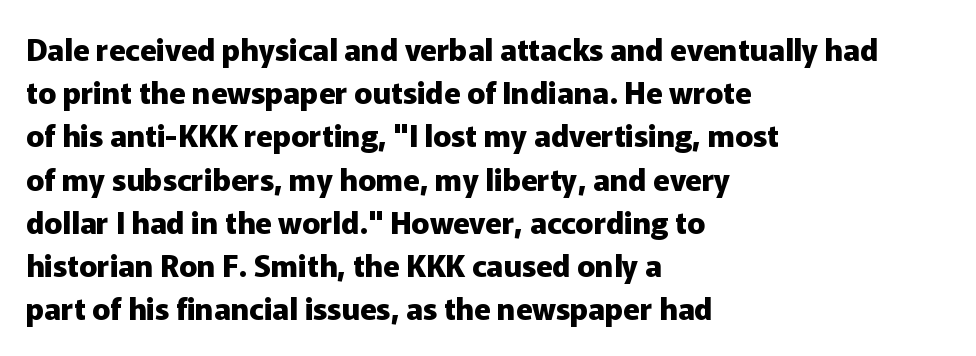
The image shows 30 px heavy sans-serif type, upright; set left-aligned, normal line spacing (1.44x), normal letter spacing, not underlined; low stroke contrast and a medium x-height.
